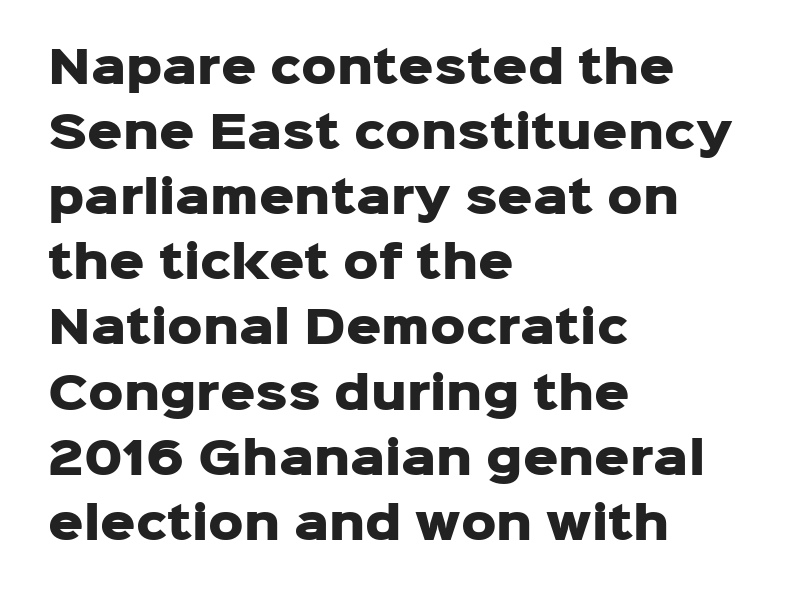
Posture: upright roman. Is the letter spacing exaggerated? No — it looks like the ordinary default. Do the characters align in a grid? No, the font is proportional. Descenders hang freely into open space.
